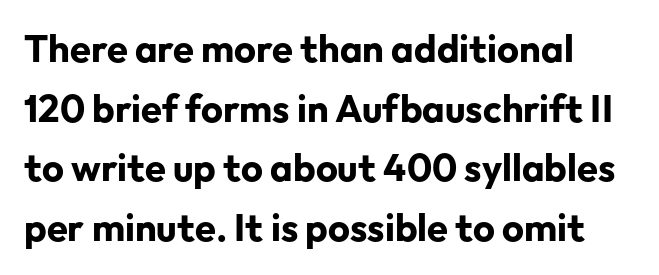
{"serif": "no", "italic": "no", "bold": "yes", "weight": "bold", "width": "normal", "stroke_contrast": "low", "x_height": "medium", "monospaced": "no", "underline": "no", "align": "left", "line_spacing": "normal", "line_spacing_ratio": 1.57, "letter_spacing": "normal", "letter_spacing_em": 0.0, "glyph_px": 38}
